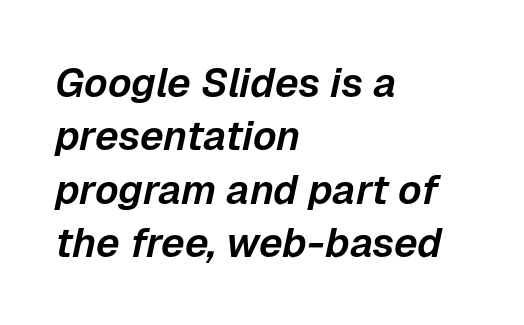
In terms of leading, this rendering sits right in the middle. Short and long lines alike share a common starting point at left. The string is rendered with underlining switched off. A typesetter would mark this as italic. There is no visible air inserted between adjacent glyphs. Each letter keeps its own natural width here, so spacing adapts to shape.
